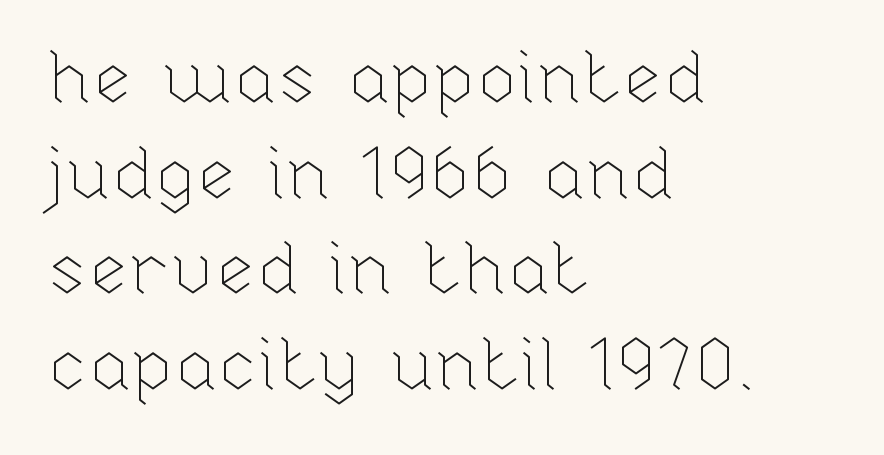
{"italic": "no", "bold": "no", "weight": "thin", "width": "normal", "stroke_contrast": "low", "x_height": "medium", "monospaced": "no", "underline": "no", "align": "left", "line_spacing": "normal", "line_spacing_ratio": 1.31, "letter_spacing": "normal", "letter_spacing_em": 0.0, "glyph_px": 73}
